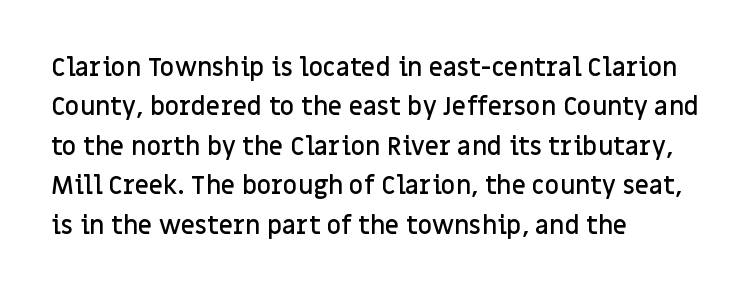
Q: Is the text bold? A: Semi-bold.
Q: Is the text italic (slanted)? A: No, it is upright.
Q: Is the text underlined? A: No.
Q: How is the paragraph aligned? A: Left-aligned.
Q: Is the spacing between letters normal or unusually wide? A: Normal.
Q: Is the spacing between lines tight, normal or loose? A: Normal.
